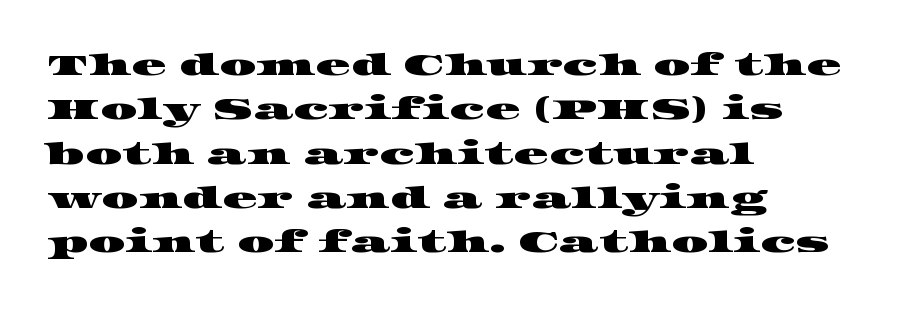
The image shows 29 px wide serif type; set left-aligned, normal line spacing (1.53x), normal letter spacing, not underlined; high stroke contrast and a large x-height.
